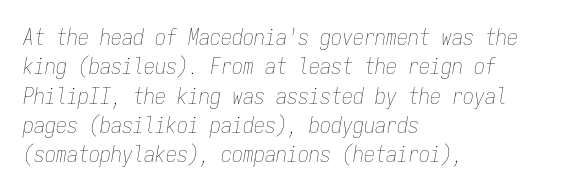
Q: Is the text bold? A: No.
Q: Is the text italic (slanted)? A: Yes, it leans right by about 9 degrees.
Q: Is the text underlined? A: No.
Q: How is the paragraph aligned? A: Left-aligned.
Q: Is the spacing between letters normal or unusually wide? A: Normal.
Q: Is the spacing between lines tight, normal or loose? A: Normal.
